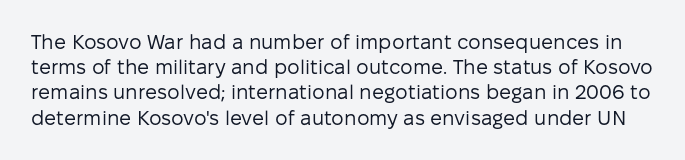
{"italic": "no", "bold": "no", "underline": "no", "line_spacing": "normal", "line_spacing_ratio": 1.26, "letter_spacing": "normal", "letter_spacing_em": 0.0, "glyph_px": 20}
